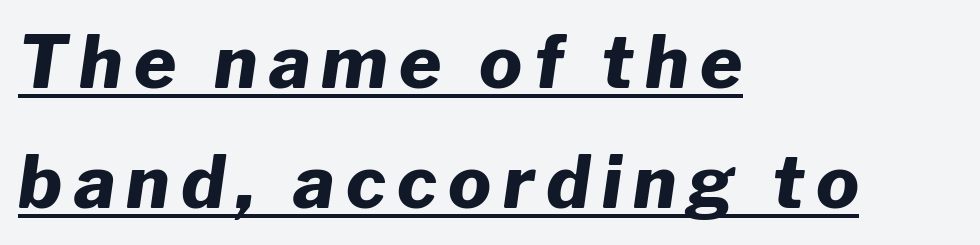
The typesetter chose a ragged-right arrangement here. Summary of weight: heavy, a full bold. The face used here is proportionally spaced, like ordinary book or web type. Characters are canted at an angle relative to the baseline's perpendicular. This sample carries an underscore along the baseline area.
